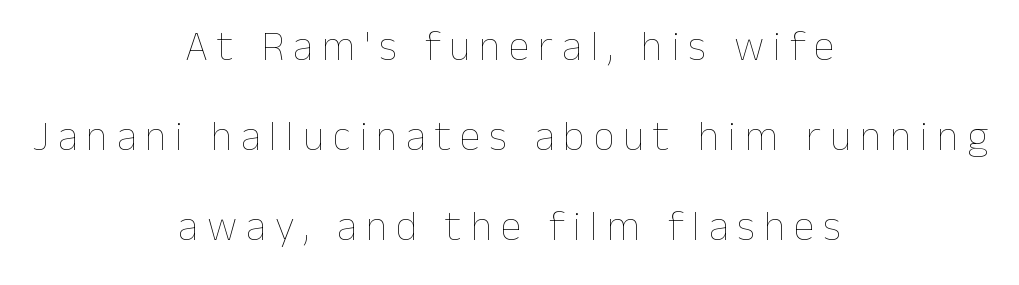
The image shows 42 px thin type, upright; set centered, loose line spacing (2.14x), unusually wide letter spacing (+0.21 em), not underlined; low stroke contrast and a medium x-height.
